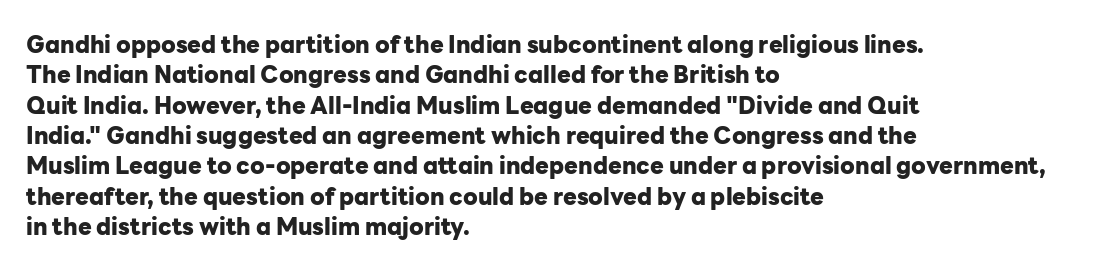
Each word holds together tightly as a unit, with standard inter-letter gaps. Typeset ragged right — the left edge is the straight one. Has an underline been added? It has not. The passage shown stacks its lines at a standard gap. A typesetter would mark this as roman, not italic. The passage shown is emphatically bold.
